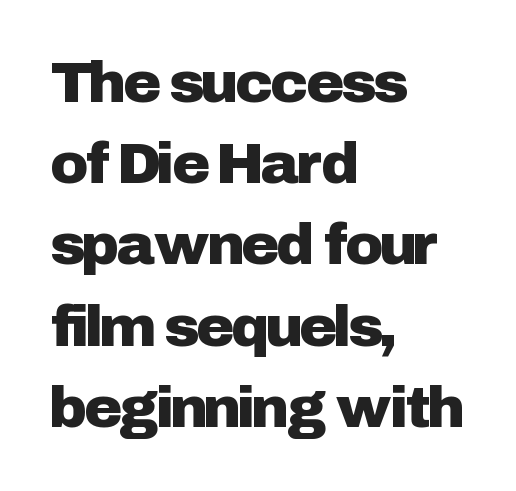
The image shows 58 px sans-serif type, upright; set left-aligned, normal line spacing (1.4x), normal letter spacing, not underlined; low stroke contrast and a medium x-height.
